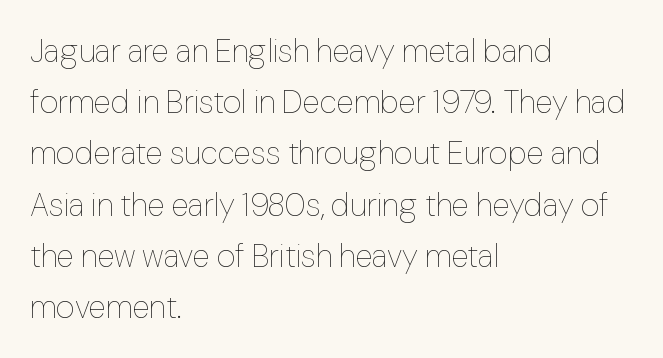
{"italic": "no", "bold": "no", "weight": "thin", "width": "normal", "stroke_contrast": "low", "x_height": "medium", "monospaced": "no", "underline": "no", "align": "left", "line_spacing": "normal", "line_spacing_ratio": 1.6, "letter_spacing": "normal", "letter_spacing_em": 0.0, "glyph_px": 32}
